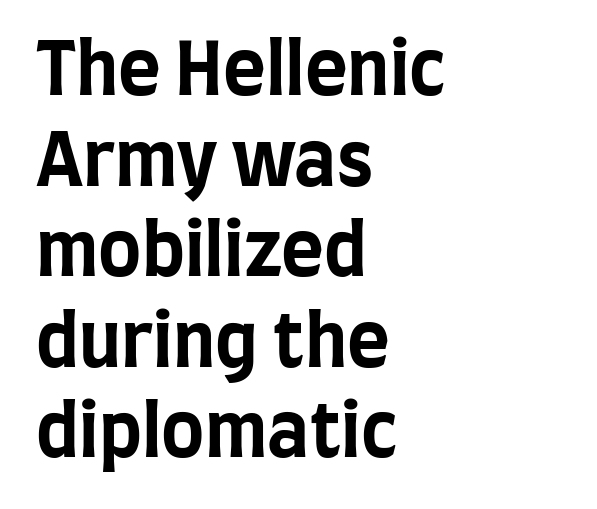
Q: Is the text bold? A: Yes.
Q: Is the text italic (slanted)? A: No, it is upright.
Q: Is the typeface a serif or a sans-serif typeface? A: Sans-serif.
Q: Is the text underlined? A: No.
Q: How is the paragraph aligned? A: Left-aligned.
Q: Is the spacing between letters normal or unusually wide? A: Normal.
Q: Width (condensed, normal, or wide)? A: Condensed.
Q: Stroke contrast? A: Low.
Q: x-height? A: Large.
Q: Monospaced? A: No.
